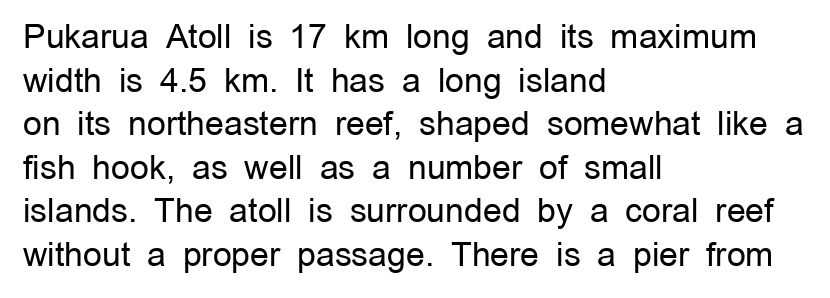
The image shows 33 px regular-weight sans-serif type, upright; set left-aligned, normal line spacing (1.32x), normal letter spacing, not underlined; low stroke contrast and a medium x-height.
